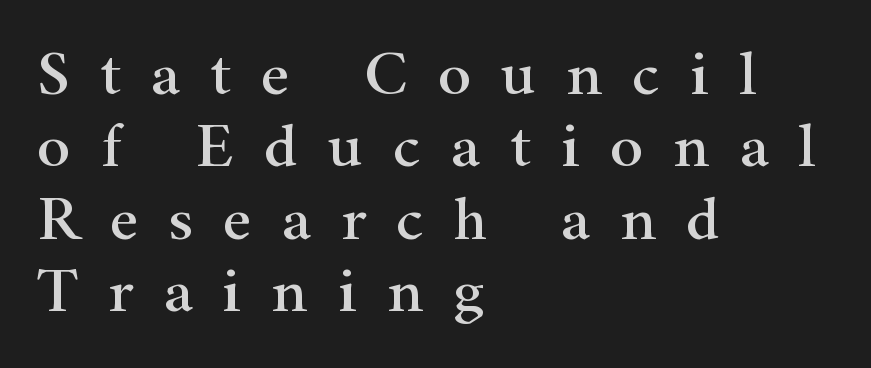
Q: Is the text italic (slanted)? A: No, it is upright.
Q: Is the typeface a serif or a sans-serif typeface? A: Serif.
Q: Is the text underlined? A: No.
Q: How is the paragraph aligned? A: Left-aligned.
Q: Is the spacing between letters normal or unusually wide? A: Unusually wide.
Q: Is the spacing between lines tight, normal or loose? A: Tight.
Q: Width (condensed, normal, or wide)? A: Wide.
Q: Stroke contrast? A: High.
Q: x-height? A: Small.
Q: Monospaced? A: No.
